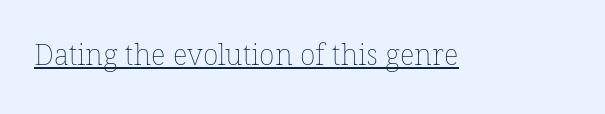
Varying glyph widths throughout — classic text-font behaviour. Quick note: underline on. Here the glyphs are tracked normally, forming tight word shapes. Weight: in the light-to-regular range.
